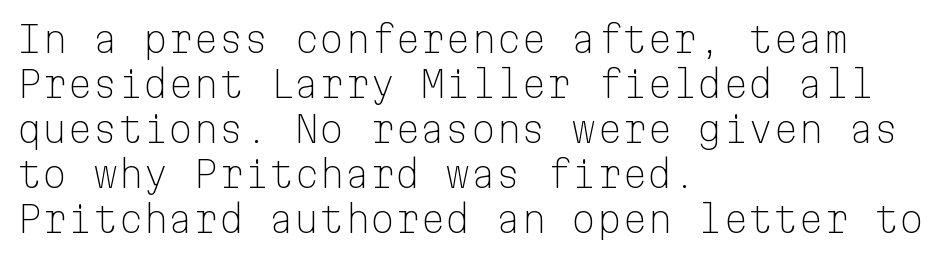
A typesetter would call this monospace, since all characters share one set width. No italicization has been applied; the sample stays upright. Stroke mass is kept to a normal reading level or below. A typesetter would call this leading conventional body-copy spacing. The text block is weighted toward the left margin, trailing off unevenly rightward. Descender tails drop into unmarked territory.
